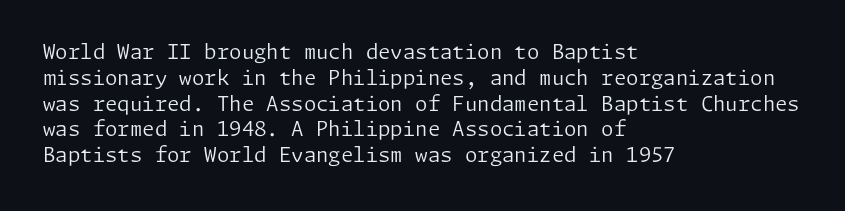
The image shows 20 px text type, upright; set left-aligned, normal line spacing (1.29x), normal letter spacing, not underlined.
